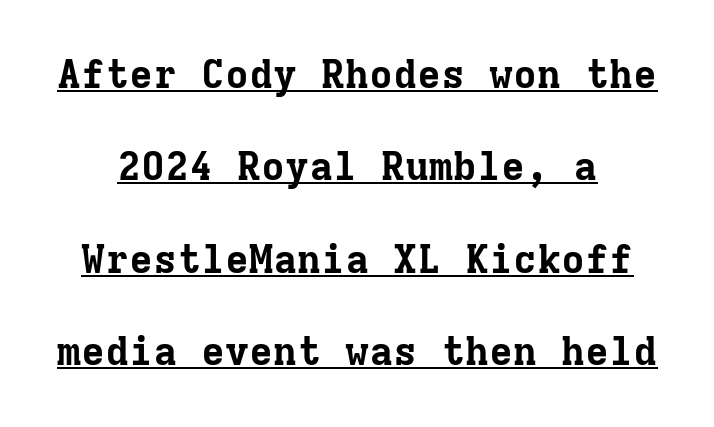
{"serif": "yes", "italic": "no", "bold": "yes", "weight": "bold", "width": "normal", "stroke_contrast": "low", "x_height": "medium", "monospaced": "yes", "underline": "yes", "line_spacing": "loose", "line_spacing_ratio": 2.31, "letter_spacing": "normal", "letter_spacing_em": 0.0, "glyph_px": 40}
